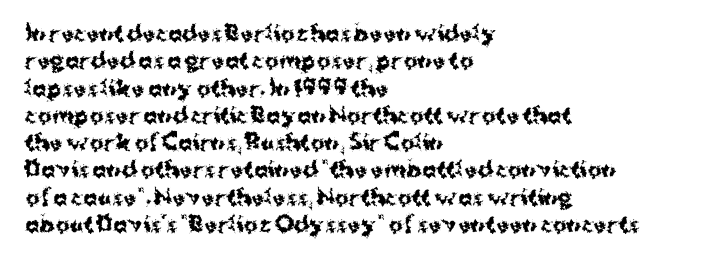
The rendering anchors every line to the left-hand side. This is the regular roman posture of the typeface. A normal amount of white space separates one row of letters from the next. The face used here is rendered with its standard letterfit. A clean baseline with only descenders dipping below it. The sample has been set heavy, in full bold.
